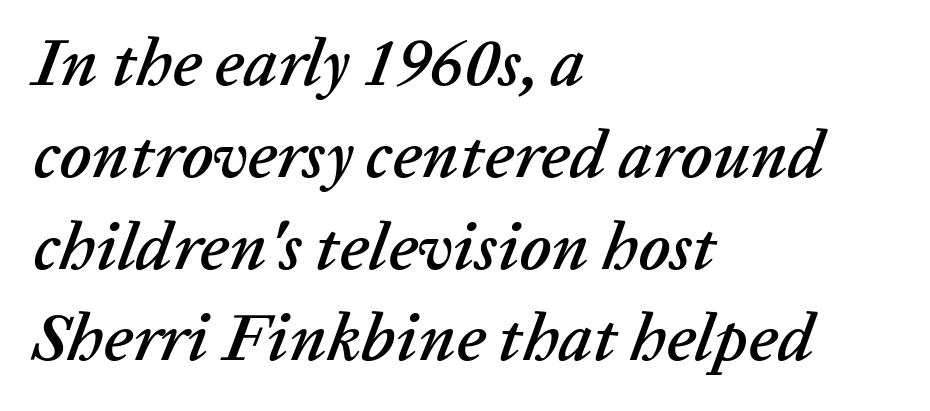
{"italic": "yes", "lean": "right", "slant_degrees": 20, "width": "normal", "stroke_contrast": "low", "x_height": "medium", "monospaced": "no", "underline": "no", "align": "left", "line_spacing": "normal", "line_spacing_ratio": 1.35, "letter_spacing": "normal", "letter_spacing_em": 0.0, "glyph_px": 68}
